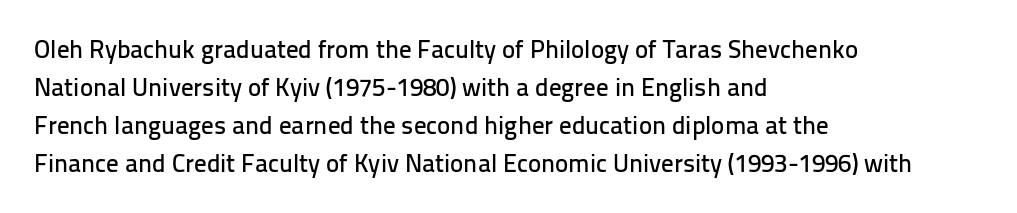
Q: Is the text italic (slanted)? A: No, it is upright.
Q: Is the text underlined? A: No.
Q: How is the paragraph aligned? A: Left-aligned.
Q: Is the spacing between letters normal or unusually wide? A: Normal.
Q: Is the spacing between lines tight, normal or loose? A: Normal.
